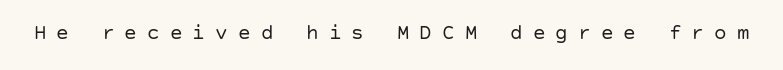
The image shows 21 px text type, upright; set unusually wide letter spacing (+0.48 em), not underlined.
